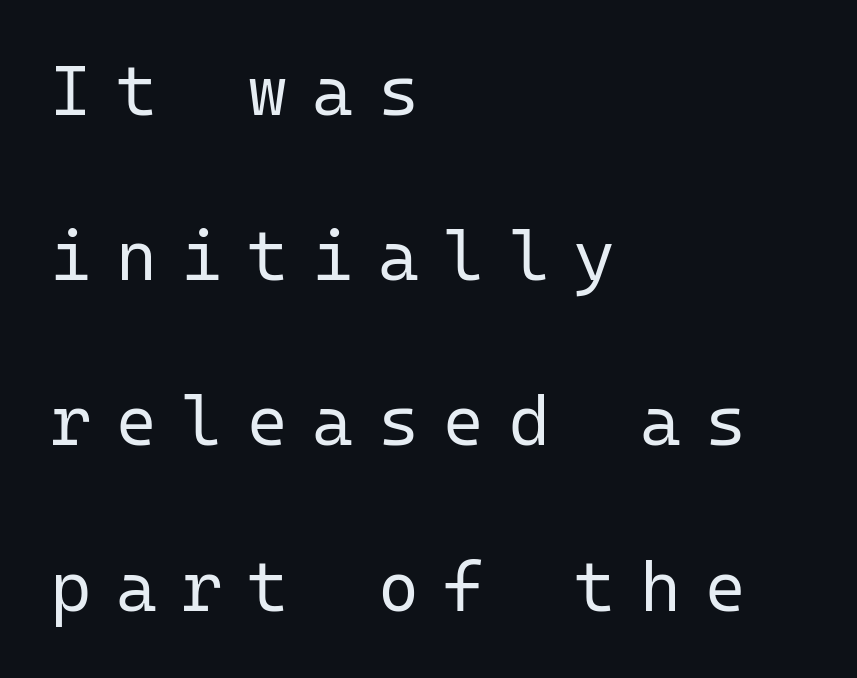
The ragged edge is on the right, which tells us the setting is flush left. Each letter, wide or thin by design, is forced into the same width here. Unmarked baselines from the first word to the last. I'd call this a sans setting — the letters go barefoot. The letterforms sit at book weight or below.
